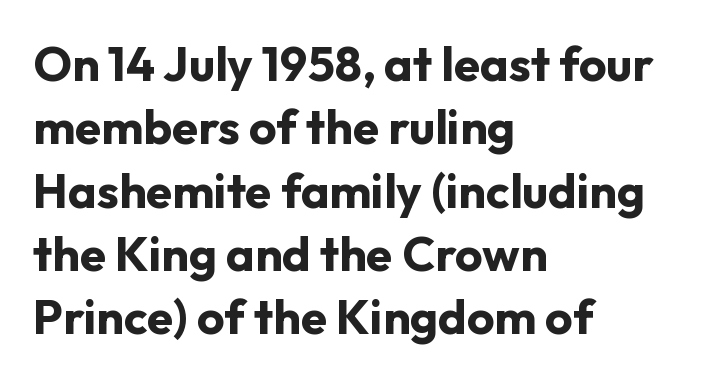
{"serif": "no", "italic": "no", "bold": "yes", "weight": "bold", "width": "normal", "stroke_contrast": "low", "x_height": "medium", "monospaced": "no", "underline": "no", "align": "left", "line_spacing": "normal", "line_spacing_ratio": 1.32, "letter_spacing": "normal", "letter_spacing_em": 0.0, "glyph_px": 48}
